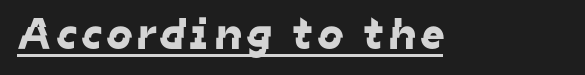
{"serif": "no", "width": "normal", "stroke_contrast": "low", "x_height": "medium", "monospaced": "no", "underline": "yes", "glyph_px": 45}
